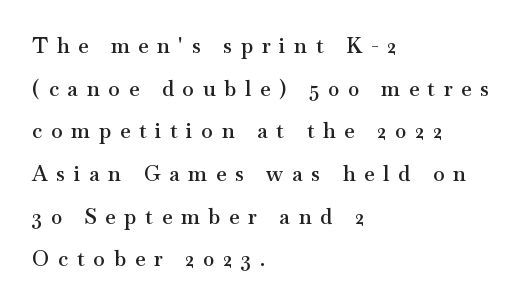
{"italic": "no", "bold": "semi", "underline": "no", "align": "left", "line_spacing": "loose", "line_spacing_ratio": 2.03, "letter_spacing": "wide", "letter_spacing_em": 0.42, "glyph_px": 21}
